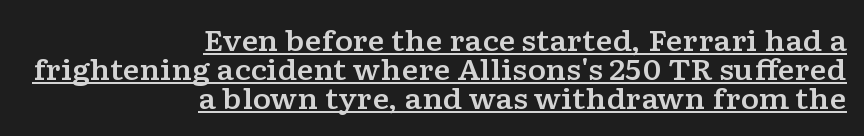
{"serif": "yes", "italic": "no", "width": "wide", "stroke_contrast": "low", "x_height": "medium", "monospaced": "no", "underline": "yes", "align": "right", "line_spacing": "tight", "line_spacing_ratio": 1.03, "letter_spacing": "normal", "letter_spacing_em": 0.0, "glyph_px": 28}
